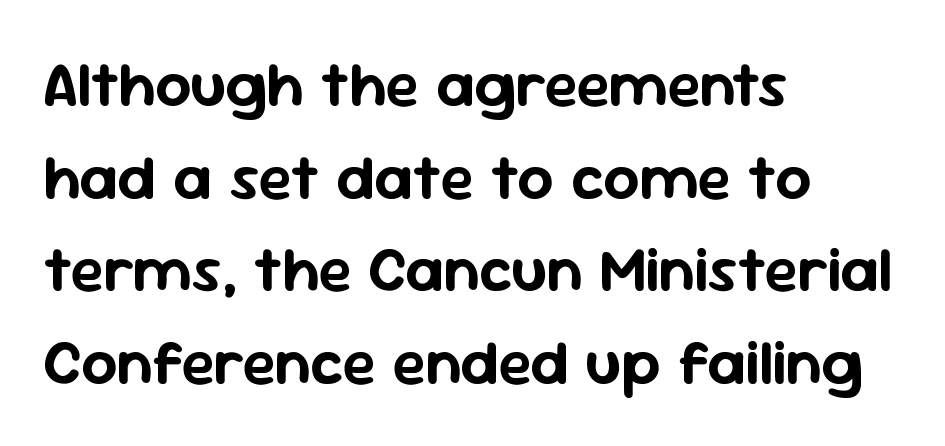
Q: Is the text italic (slanted)? A: No, it is upright.
Q: Is the typeface a serif or a sans-serif typeface? A: Sans-serif.
Q: Is the text underlined? A: No.
Q: How is the paragraph aligned? A: Left-aligned.
Q: Is the spacing between letters normal or unusually wide? A: Normal.
Q: Is the spacing between lines tight, normal or loose? A: Normal.
Q: Width (condensed, normal, or wide)? A: Normal.
Q: Stroke contrast? A: Low.
Q: x-height? A: Medium.
Q: Monospaced? A: No.
